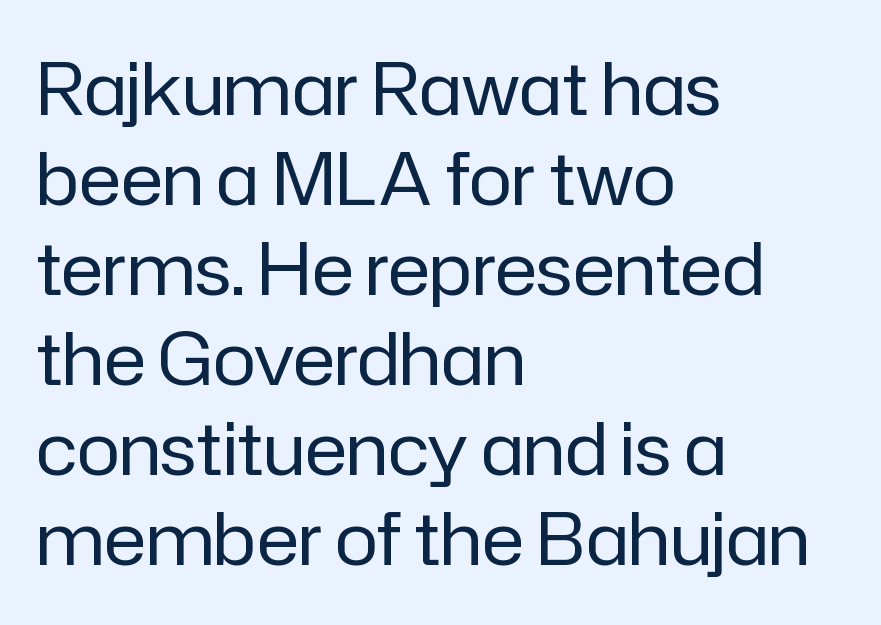
The image shows 72 px regular-weight sans-serif type, upright; set left-aligned, normal line spacing (1.25x), normal letter spacing, not underlined; low stroke contrast and a medium x-height.
